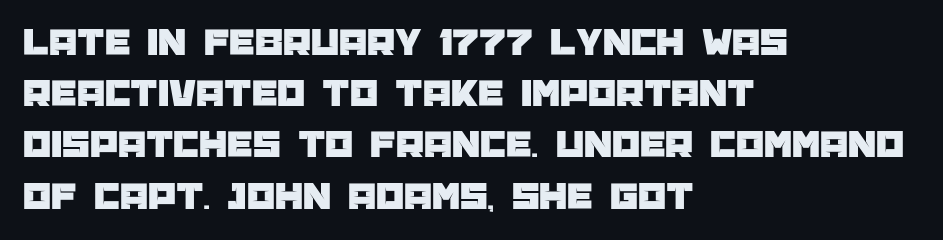
{"serif": "no", "italic": "no", "width": "normal", "stroke_contrast": "low", "x_height": "large", "monospaced": "no", "underline": "no", "align": "left", "line_spacing": "normal", "line_spacing_ratio": 1.28, "letter_spacing": "normal", "letter_spacing_em": 0.0, "glyph_px": 40}
